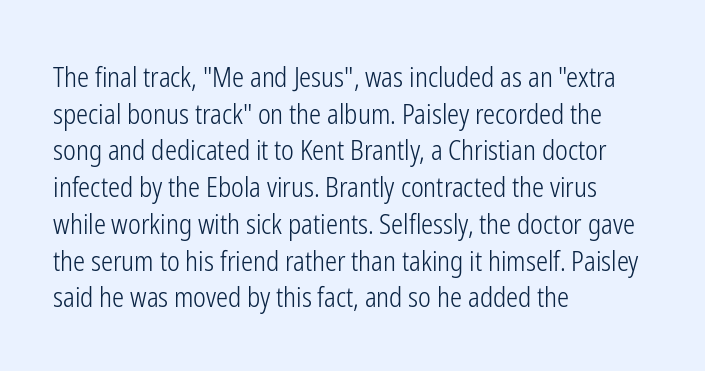
The image shows 27 px text type, upright; set left-aligned, normal line spacing (1.36x), normal letter spacing, not underlined.
